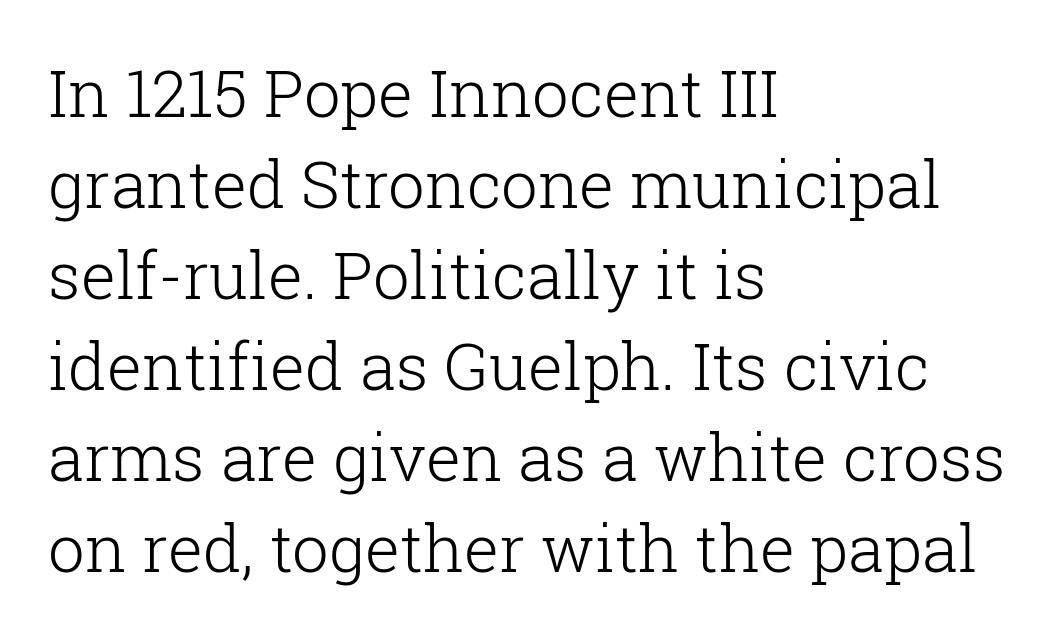
The image shows 65 px light serif type, upright; set left-aligned, normal line spacing (1.4x), normal letter spacing, not underlined; low stroke contrast and a medium x-height.
